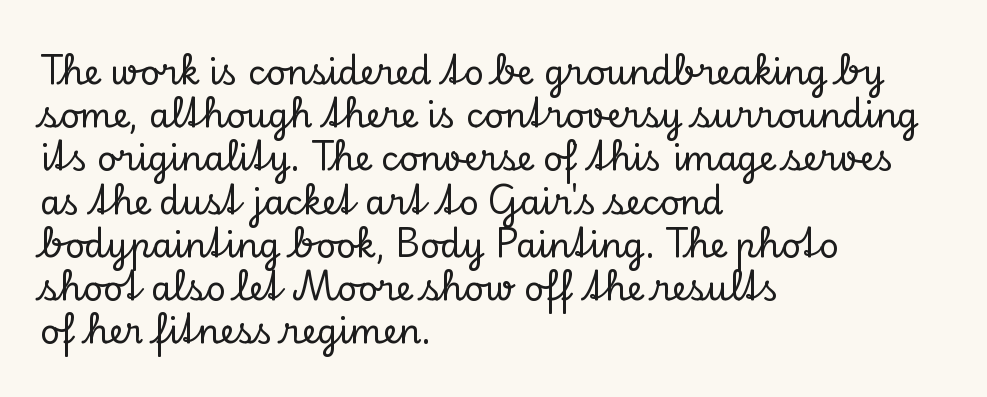
The letters sit at their default tracking, neither squeezed nor spread. Is this a fixed-width face? No — the glyphs have proportional, varying widths. Descender tails drop into unmarked territory. Casual observation: everything's shoved over to the left. Interline gaps are of average width in this sample.
